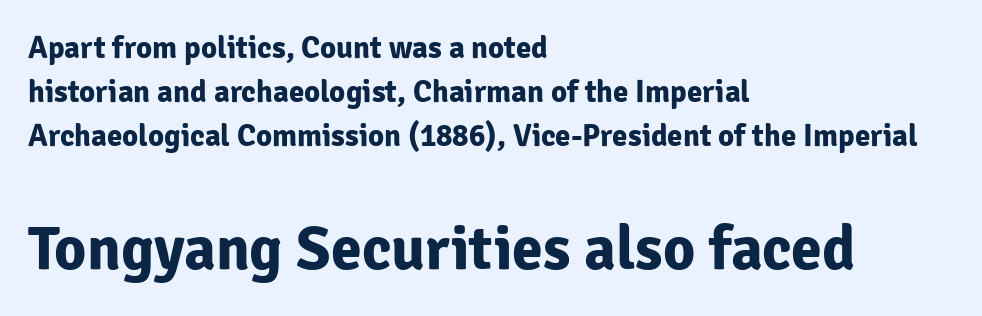
{"serif": "no", "italic": "no", "bold": "yes", "weight": "bold", "width": "normal", "stroke_contrast": "low", "x_height": "medium", "monospaced": "no", "underline": "no", "align": "left", "line_spacing": "normal", "line_spacing_ratio": 1.42, "letter_spacing": "normal", "letter_spacing_em": 0.0, "larger_block": "second", "size_ratio": 2.0, "glyph_px": 62}
